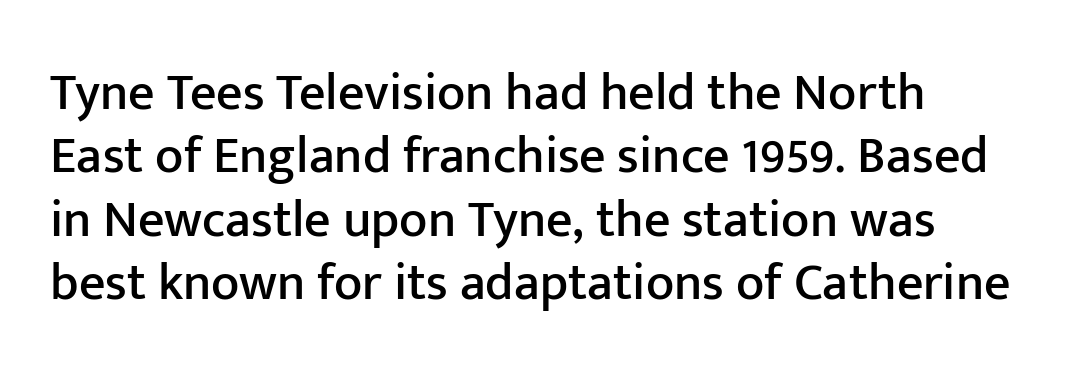
Q: Is the text italic (slanted)? A: No, it is upright.
Q: Is the typeface a serif or a sans-serif typeface? A: Sans-serif.
Q: Is the text underlined? A: No.
Q: Is the spacing between letters normal or unusually wide? A: Normal.
Q: Width (condensed, normal, or wide)? A: Normal.
Q: Stroke contrast? A: Low.
Q: x-height? A: Medium.
Q: Monospaced? A: No.
